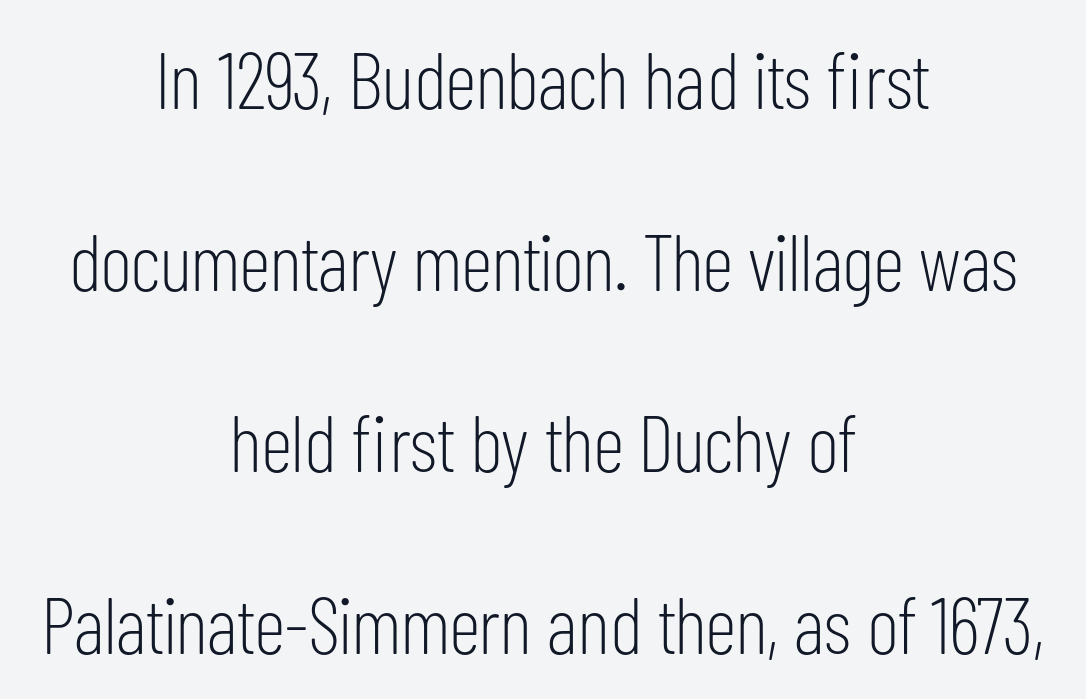
The image shows 80 px light, condensed sans-serif type, upright; set centered, loose line spacing (2.27x), normal letter spacing, not underlined; low stroke contrast and a medium x-height.
